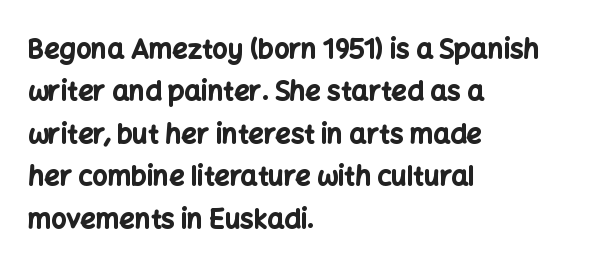
The axis of the letterforms is exactly vertical. The passage is arranged the way most books set body copy — flush left. Beneath every word, the page is bare. Summary of weight: heavy, a full bold. In terms of leading, this rendering sits right in the middle.
